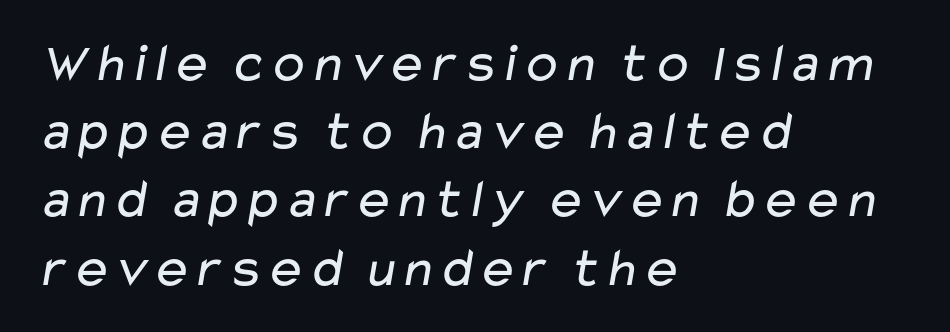
{"serif": "no", "bold": "no", "weight": "regular", "width": "wide", "stroke_contrast": "low", "x_height": "medium", "monospaced": "no", "underline": "no", "align": "left", "line_spacing_ratio": 1.24, "letter_spacing": "normal", "letter_spacing_em": 0.0, "glyph_px": 55}
